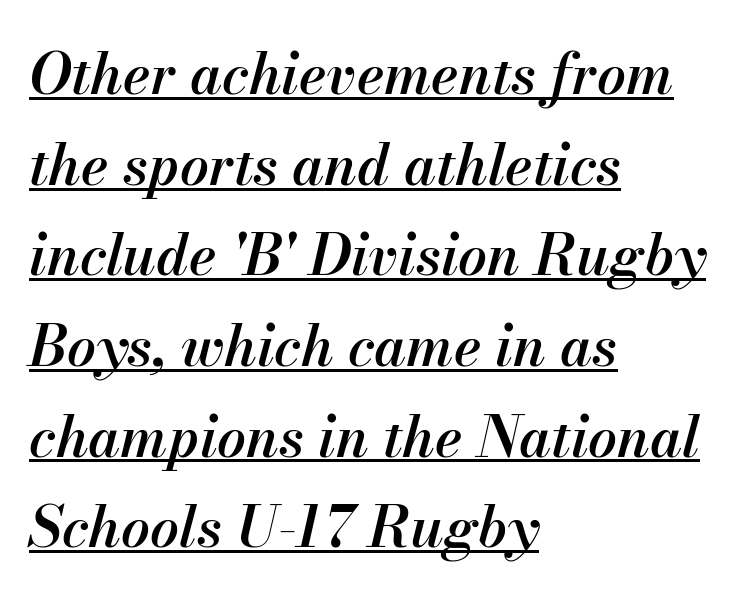
Q: Is the text bold? A: Semi-bold.
Q: Is the text italic (slanted)? A: Yes, it leans right by about 13 degrees.
Q: Is the text underlined? A: Yes.
Q: How is the paragraph aligned? A: Left-aligned.
Q: Is the spacing between letters normal or unusually wide? A: Normal.
Q: Is the spacing between lines tight, normal or loose? A: Normal.
Q: Width (condensed, normal, or wide)? A: Normal.
Q: Stroke contrast? A: Medium.
Q: x-height? A: Small.
Q: Monospaced? A: No.
